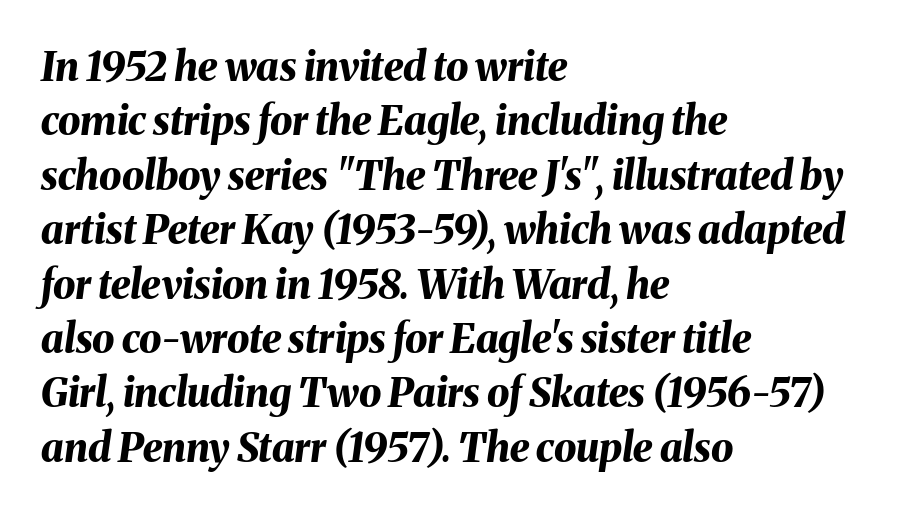
The image shows 40 px bold type, italic (leaning right); set left-aligned, normal line spacing (1.36x), normal letter spacing, not underlined; medium stroke contrast and a medium x-height.
